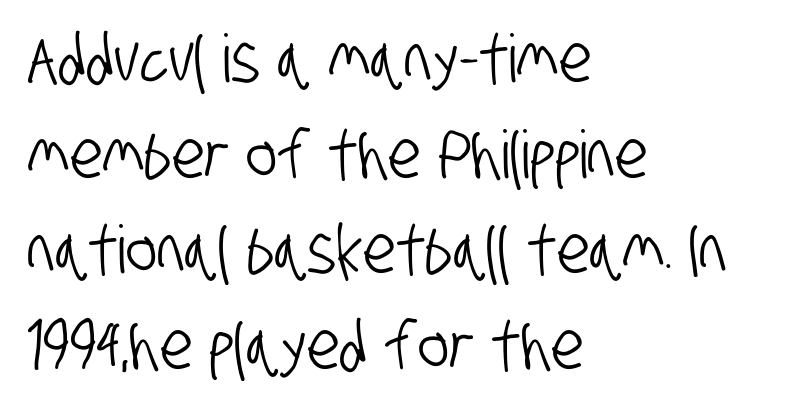
Q: Is the typeface a serif or a sans-serif typeface? A: Sans-serif.
Q: Is the text underlined? A: No.
Q: How is the paragraph aligned? A: Left-aligned.
Q: Is the spacing between letters normal or unusually wide? A: Normal.
Q: Is the spacing between lines tight, normal or loose? A: Normal.
Q: Width (condensed, normal, or wide)? A: Condensed.
Q: Stroke contrast? A: Low.
Q: x-height? A: Large.
Q: Monospaced? A: No.
